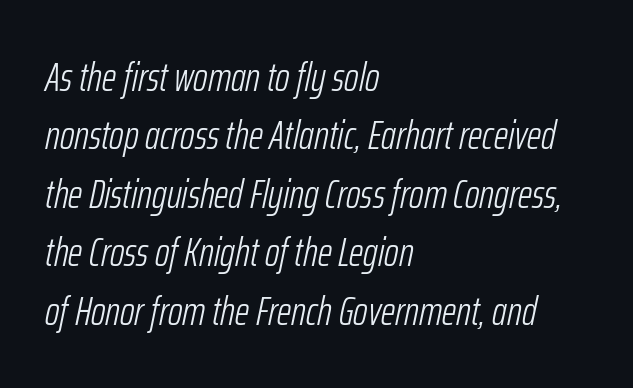
Q: Is the text bold? A: No.
Q: Is the text italic (slanted)? A: Yes, it leans right by about 12 degrees.
Q: Is the text underlined? A: No.
Q: How is the paragraph aligned? A: Left-aligned.
Q: Is the spacing between letters normal or unusually wide? A: Normal.
Q: Is the spacing between lines tight, normal or loose? A: Normal.
Q: Width (condensed, normal, or wide)? A: Condensed.
Q: Stroke contrast? A: Low.
Q: x-height? A: Medium.
Q: Monospaced? A: No.
